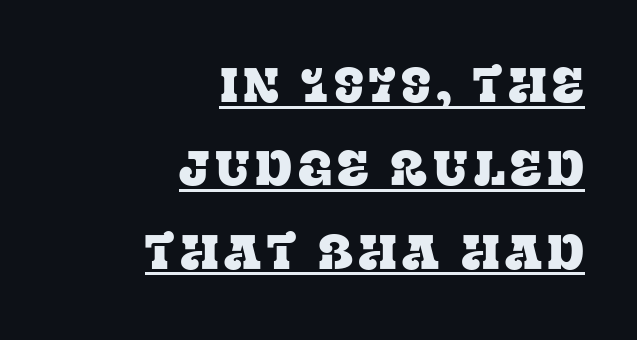
Q: Is the text italic (slanted)? A: No, it is upright.
Q: Is the typeface a serif or a sans-serif typeface? A: Serif.
Q: Is the text underlined? A: Yes.
Q: How is the paragraph aligned? A: Right-aligned.
Q: Is the spacing between lines tight, normal or loose? A: Normal.
Q: Width (condensed, normal, or wide)? A: Normal.
Q: Stroke contrast? A: Low.
Q: x-height? A: Large.
Q: Monospaced? A: No.
